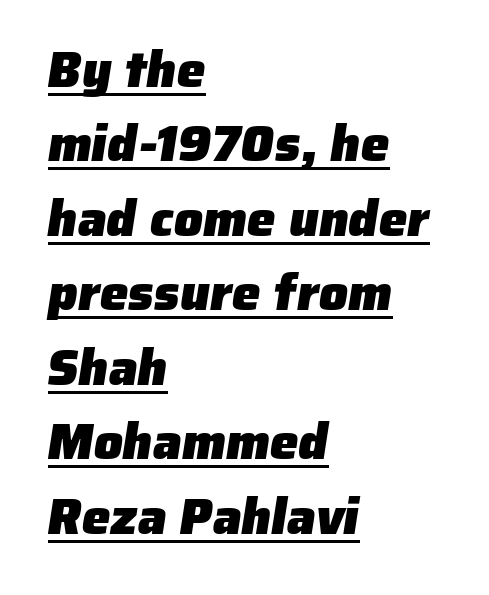
{"serif": "no", "bold": "yes", "weight": "heavy", "width": "normal", "stroke_contrast": "low", "x_height": "medium", "monospaced": "no", "underline": "yes", "align": "left", "line_spacing": "normal", "line_spacing_ratio": 1.46, "letter_spacing": "normal", "letter_spacing_em": 0.0, "glyph_px": 51}
